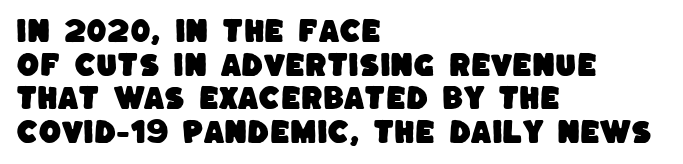
Q: Is the text underlined? A: No.
Q: How is the paragraph aligned? A: Left-aligned.
Q: Is the spacing between letters normal or unusually wide? A: Normal.
Q: Is the spacing between lines tight, normal or loose? A: Normal.
